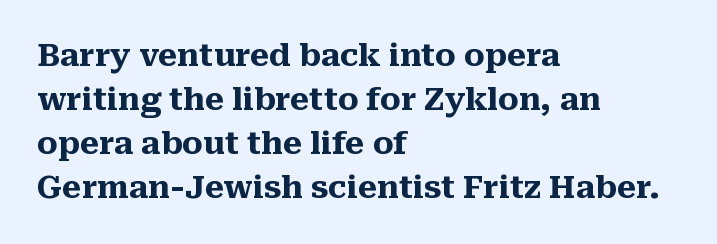
The image shows 31 px heavy serif type, upright; set left-aligned, normal line spacing (1.42x), normal letter spacing, not underlined; medium stroke contrast and a medium x-height.
